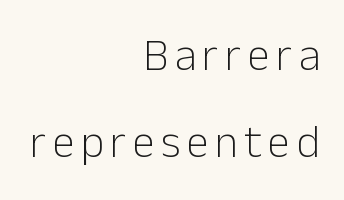
The image shows 45 px light sans-serif type, upright; set right-aligned, loose line spacing (1.93x), not underlined; low stroke contrast and a medium x-height.
